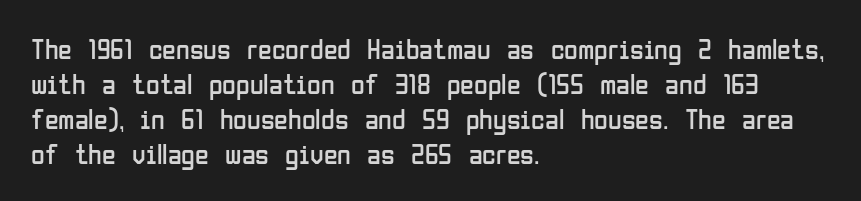
Glyph-to-glyph distance matches everyday printed text. Anything drawn beneath the words? Only blank space. Note the varied advance widths — an 'i' is clearly narrower than an 'm'. The type sits square on the baseline with zero lean. The block of text has a typical density, with ordinary space between rows.
